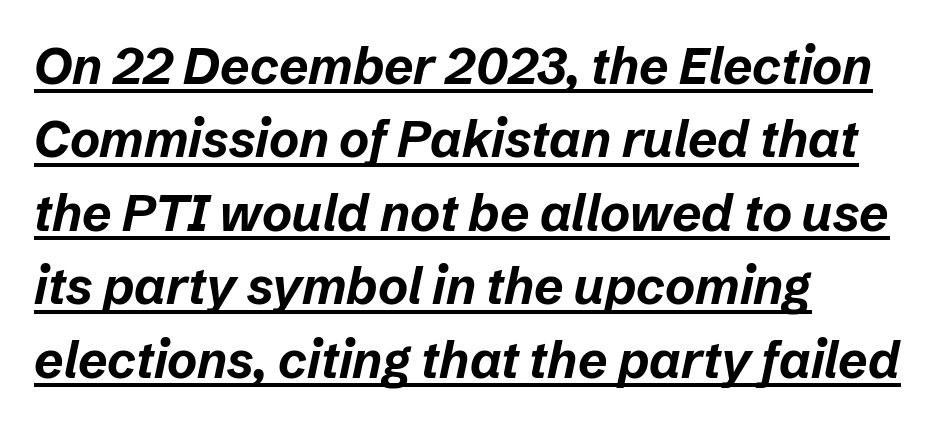
{"italic": "yes", "lean": "right", "slant_degrees": 12, "bold": "yes", "weight": "bold", "width": "normal", "stroke_contrast": "low", "x_height": "medium", "monospaced": "no", "underline": "yes", "align": "left", "line_spacing": "normal", "line_spacing_ratio": 1.44, "letter_spacing": "normal", "letter_spacing_em": 0.0, "glyph_px": 51}
